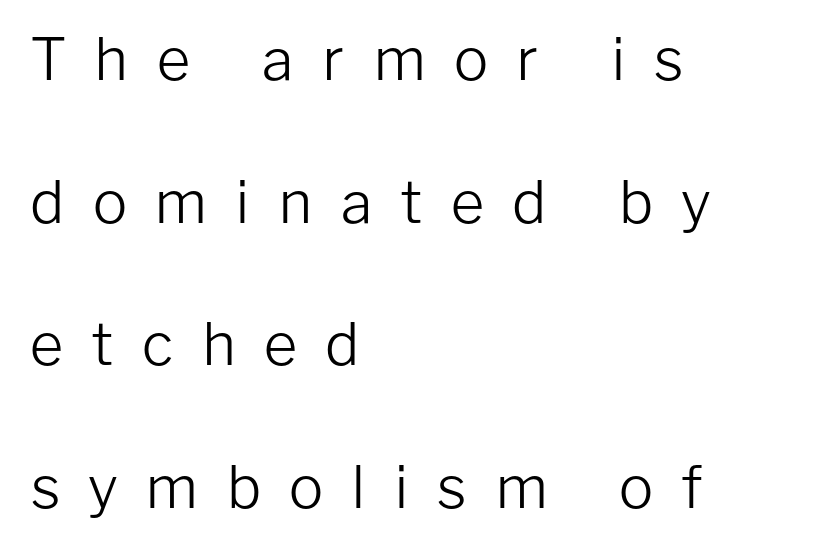
These lines are rendered in a variable-pitch font. The compositor pushed each line to the left boundary. Weight: regular or lighter. Rendered with straight, roman letterforms. Students, observe: this is what heavily led, spacious text looks like. Each letter's strokes conclude bluntly, with no projecting serifs.
